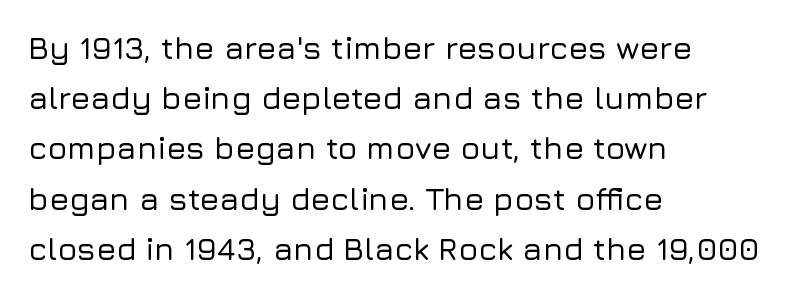
The image shows 32 px sans-serif type, upright; set left-aligned, normal line spacing (1.57x), normal letter spacing, not underlined; low stroke contrast and a medium x-height.
